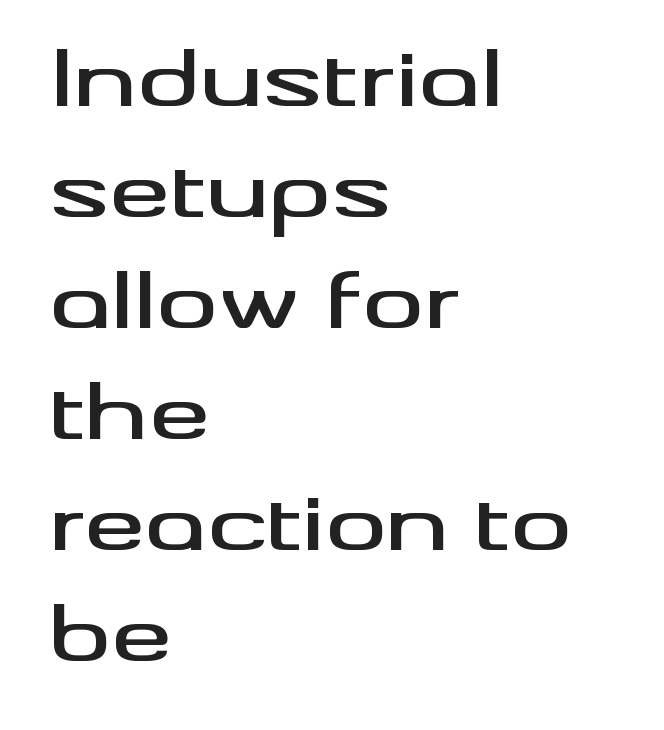
Q: Is the text italic (slanted)? A: No, it is upright.
Q: Is the typeface a serif or a sans-serif typeface? A: Sans-serif.
Q: Is the text underlined? A: No.
Q: How is the paragraph aligned? A: Left-aligned.
Q: Is the spacing between letters normal or unusually wide? A: Normal.
Q: Is the spacing between lines tight, normal or loose? A: Normal.
Q: Width (condensed, normal, or wide)? A: Wide.
Q: Stroke contrast? A: Medium.
Q: x-height? A: Small.
Q: Monospaced? A: No.
